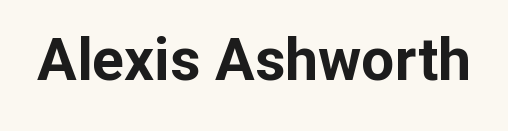
The image shows 59 px bold sans-serif type, upright; set normal letter spacing, not underlined; low stroke contrast and a medium x-height.
